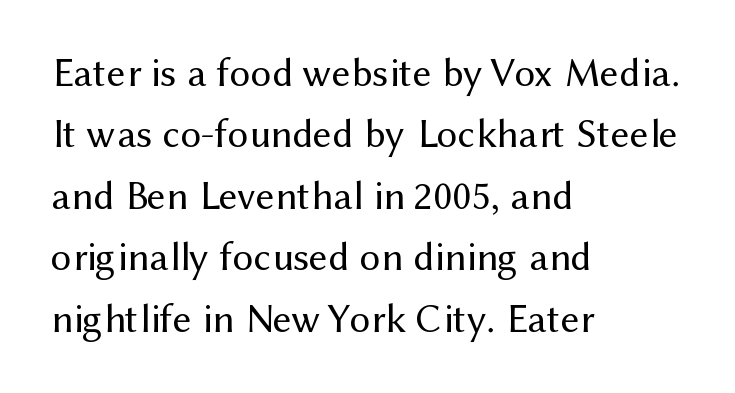
In CSS terms this would be text-align: left. The area under the type is left untouched. Proportional: the letters do not fall into vertical columns. The font is comparable to plain body text, perhaps lighter. If you measured baseline to baseline, you'd find a middling distance.
